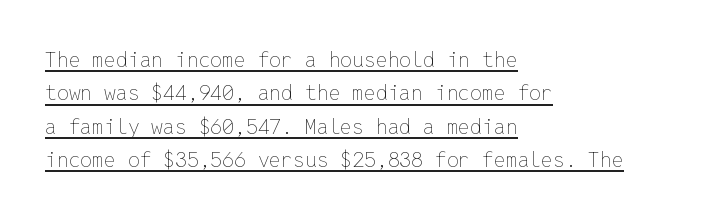
{"italic": "no", "bold": "no", "underline": "yes", "align": "left", "line_spacing": "normal", "line_spacing_ratio": 1.59, "letter_spacing": "normal", "letter_spacing_em": 0.0, "glyph_px": 21}
